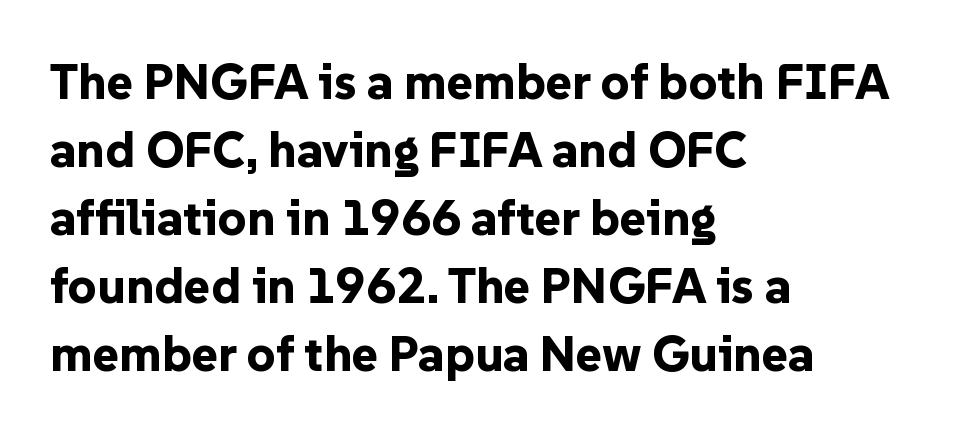
The image shows 50 px bold sans-serif type, upright; set left-aligned, normal line spacing (1.36x), normal letter spacing, not underlined; low stroke contrast and a medium x-height.
